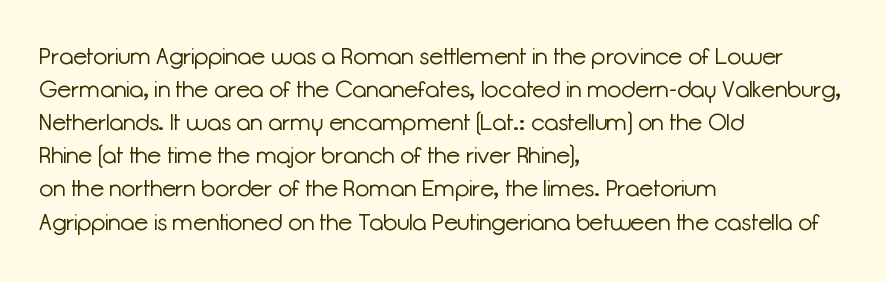
The image shows 23 px text type, upright; set left-aligned, normal line spacing (1.44x), normal letter spacing, not underlined.
